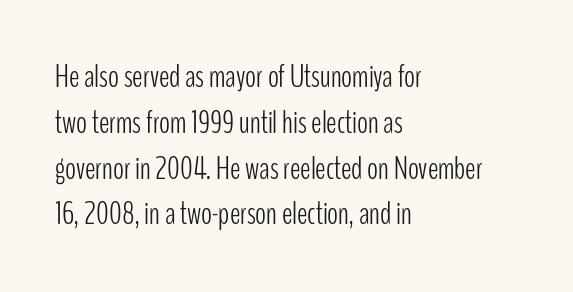
The image shows 32 px light, condensed sans-serif type, upright; set left-aligned, normal line spacing (1.43x), normal letter spacing, not underlined; low stroke contrast and a medium x-height.
